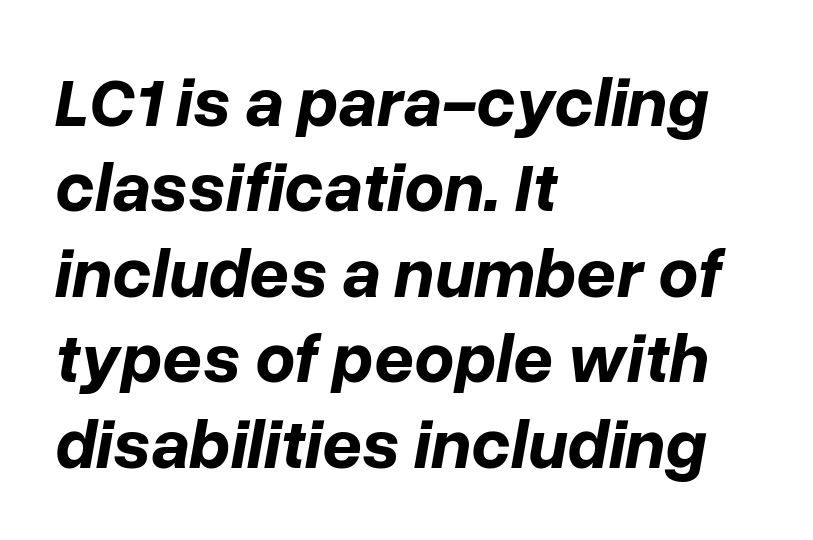
{"italic": "yes", "lean": "right", "slant_degrees": 10, "bold": "yes", "weight": "bold", "width": "normal", "stroke_contrast": "low", "x_height": "medium", "monospaced": "no", "underline": "no", "align": "left", "line_spacing_ratio": 1.22, "letter_spacing": "normal", "letter_spacing_em": 0.0, "glyph_px": 70}
